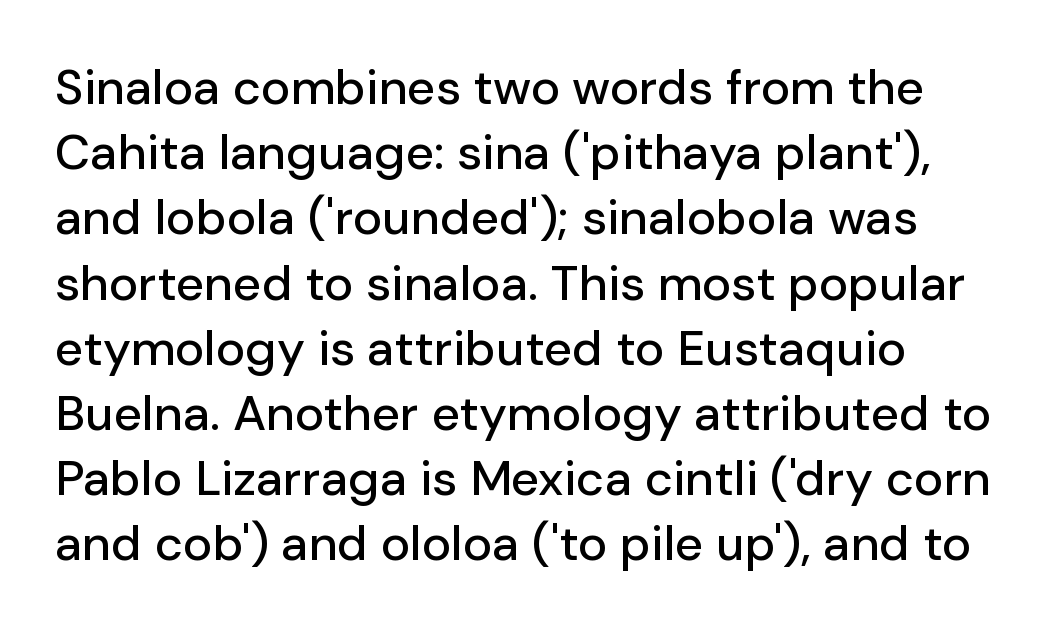
Q: Is the text italic (slanted)? A: No, it is upright.
Q: Is the typeface a serif or a sans-serif typeface? A: Sans-serif.
Q: Is the text underlined? A: No.
Q: Is the spacing between letters normal or unusually wide? A: Normal.
Q: Is the spacing between lines tight, normal or loose? A: Normal.
Q: Width (condensed, normal, or wide)? A: Normal.
Q: Stroke contrast? A: Low.
Q: x-height? A: Medium.
Q: Monospaced? A: No.
